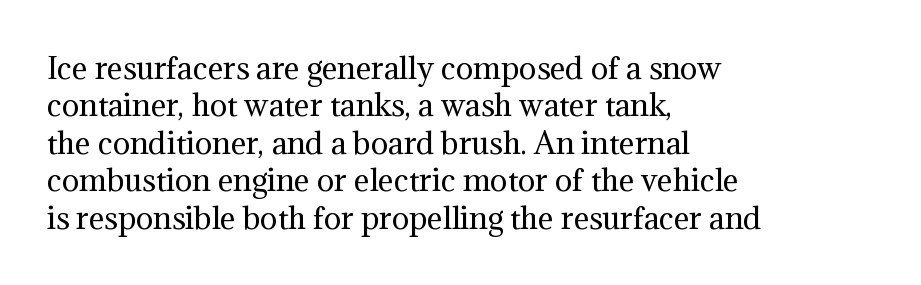
{"serif": "yes", "italic": "no", "bold": "no", "weight": "regular", "width": "normal", "stroke_contrast": "medium", "x_height": "medium", "monospaced": "no", "underline": "no", "align": "left", "line_spacing": "normal", "line_spacing_ratio": 1.29, "letter_spacing": "normal", "letter_spacing_em": 0.0, "glyph_px": 29}
